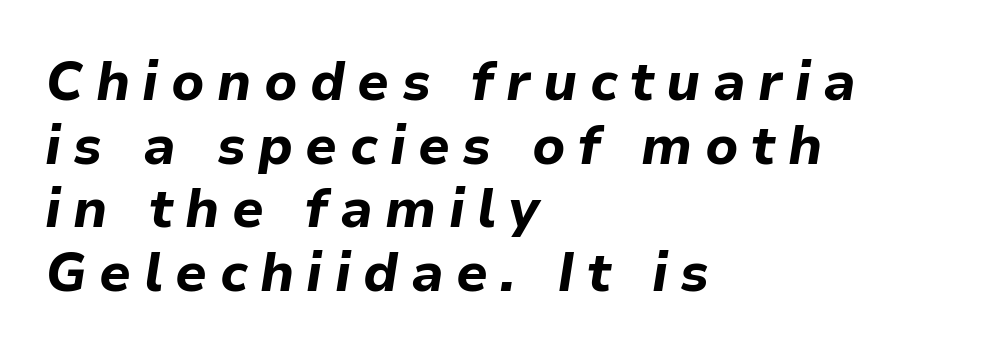
Q: Is the text bold? A: Yes.
Q: Is the text italic (slanted)? A: Yes, it leans right by about 9 degrees.
Q: Is the text underlined? A: No.
Q: How is the paragraph aligned? A: Left-aligned.
Q: Is the spacing between letters normal or unusually wide? A: Unusually wide.
Q: Width (condensed, normal, or wide)? A: Normal.
Q: Stroke contrast? A: Low.
Q: x-height? A: Medium.
Q: Monospaced? A: No.
